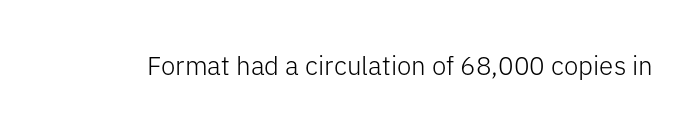
A roman cut, with each character standing at attention. Decoration check: the copy has no underline. The gaps between neighbouring characters are ordinary and unremarkable. Bold? No — there's no thickening of the strokes.
